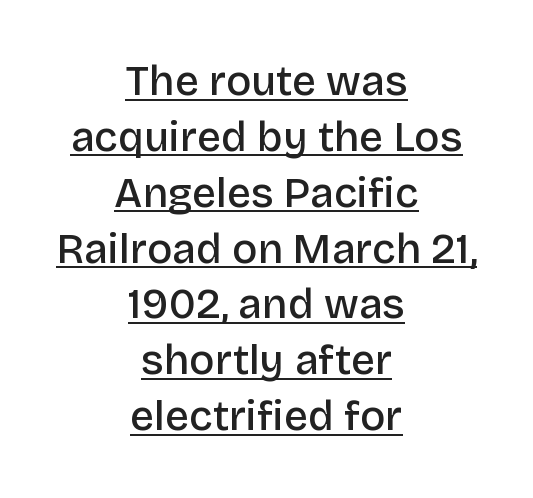
Q: Is the text bold? A: Semi-bold.
Q: Is the text italic (slanted)? A: No, it is upright.
Q: Is the typeface a serif or a sans-serif typeface? A: Sans-serif.
Q: Is the text underlined? A: Yes.
Q: How is the paragraph aligned? A: Centered.
Q: Is the spacing between letters normal or unusually wide? A: Normal.
Q: Is the spacing between lines tight, normal or loose? A: Normal.
Q: Width (condensed, normal, or wide)? A: Normal.
Q: Stroke contrast? A: Low.
Q: x-height? A: Large.
Q: Monospaced? A: No.
